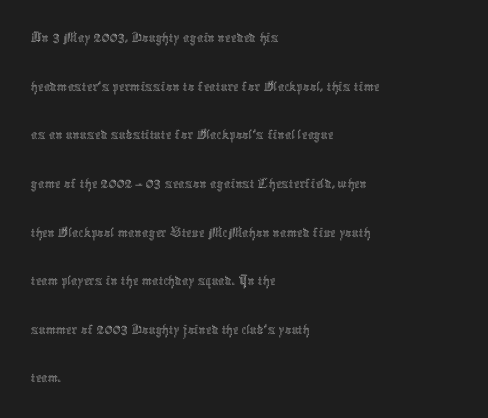
The letters advance in unequal steps, a hallmark of proportional type. Stem width sits at or under what a default text font uses. The designer left line spacing at the default. One-word summary of the alignment: left. Unlike italic type, these characters show no tilt at all.
